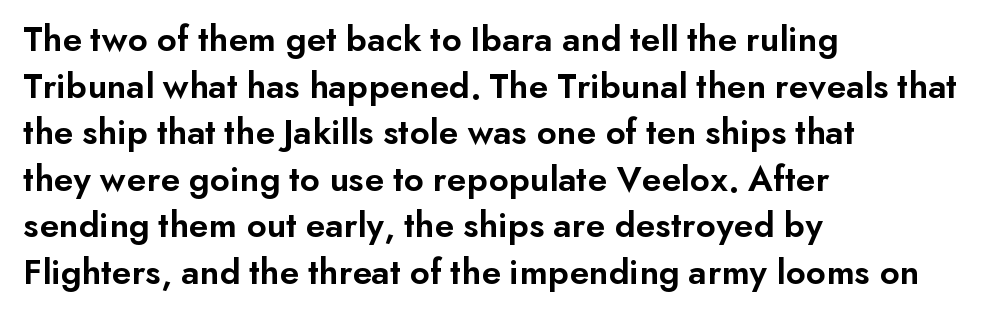
{"serif": "no", "italic": "no", "bold": "semi", "weight": "semibold", "width": "normal", "stroke_contrast": "low", "x_height": "small", "monospaced": "no", "underline": "no", "align": "left", "line_spacing": "normal", "line_spacing_ratio": 1.26, "letter_spacing": "normal", "letter_spacing_em": 0.0, "glyph_px": 37}
